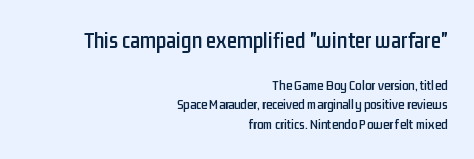
{"italic": "no", "underline": "no", "align": "right", "line_spacing": "normal", "line_spacing_ratio": 1.38, "letter_spacing": "normal", "letter_spacing_em": 0.0, "larger_block": "first", "size_ratio": 1.64, "glyph_px": 23}
